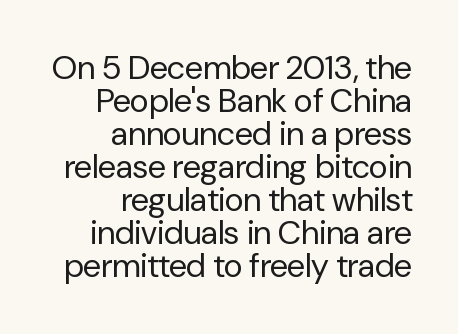
Q: Is the text bold? A: No.
Q: Is the text italic (slanted)? A: No, it is upright.
Q: Is the typeface a serif or a sans-serif typeface? A: Sans-serif.
Q: Is the text underlined? A: No.
Q: How is the paragraph aligned? A: Right-aligned.
Q: Is the spacing between letters normal or unusually wide? A: Normal.
Q: Is the spacing between lines tight, normal or loose? A: Tight.
Q: Width (condensed, normal, or wide)? A: Normal.
Q: Stroke contrast? A: Low.
Q: x-height? A: Medium.
Q: Monospaced? A: No.
